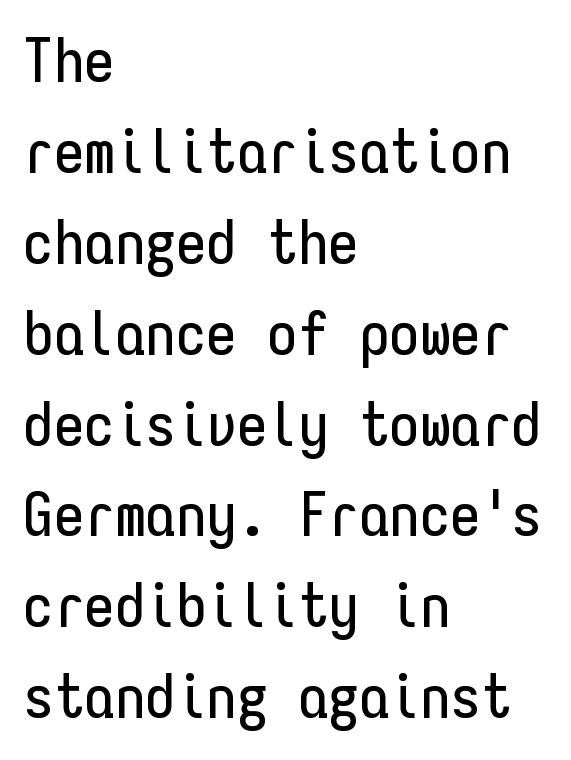
Tracking value appears to be zero — textbook default spacing. These lines are rendered in a fixed-pitch font. Leading: standard. If you drew a ruler down the left edge, every line would touch it. You can tell it's not italic because the verticals are truly vertical.
